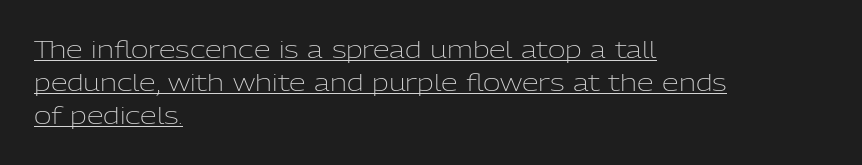
The image shows 24 px text type, upright; set left-aligned, normal line spacing (1.38x), normal letter spacing, underlined.
